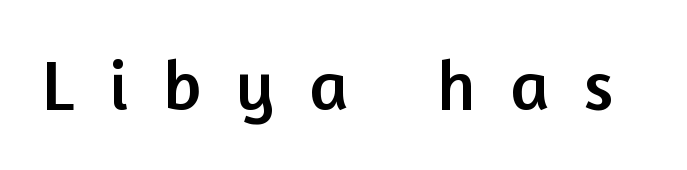
{"serif": "no", "italic": "no", "width": "normal", "stroke_contrast": "low", "x_height": "medium", "monospaced": "no", "underline": "no", "letter_spacing": "wide", "letter_spacing_em": 0.5, "glyph_px": 71}
